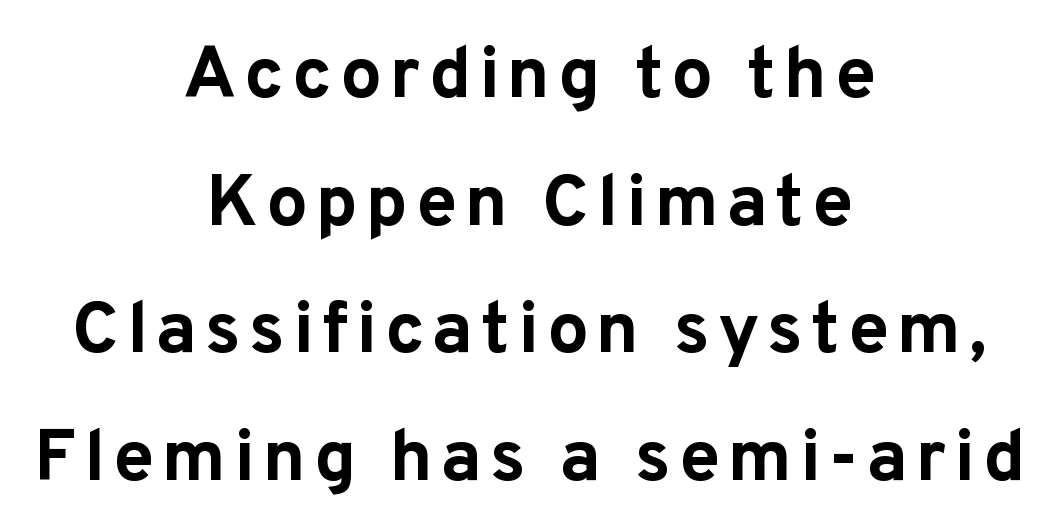
{"serif": "no", "italic": "no", "bold": "yes", "weight": "bold", "width": "normal", "stroke_contrast": "low", "x_height": "medium", "monospaced": "no", "underline": "no", "align": "center", "line_spacing_ratio": 1.75, "glyph_px": 73}
